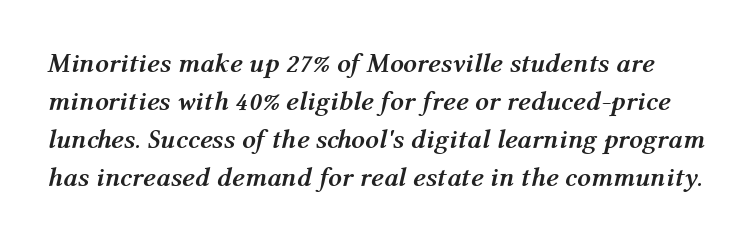
Q: Is the text bold? A: Yes.
Q: Is the text italic (slanted)? A: Yes, it leans right by about 12 degrees.
Q: Is the text underlined? A: No.
Q: Is the spacing between letters normal or unusually wide? A: Normal.
Q: Is the spacing between lines tight, normal or loose? A: Normal.
